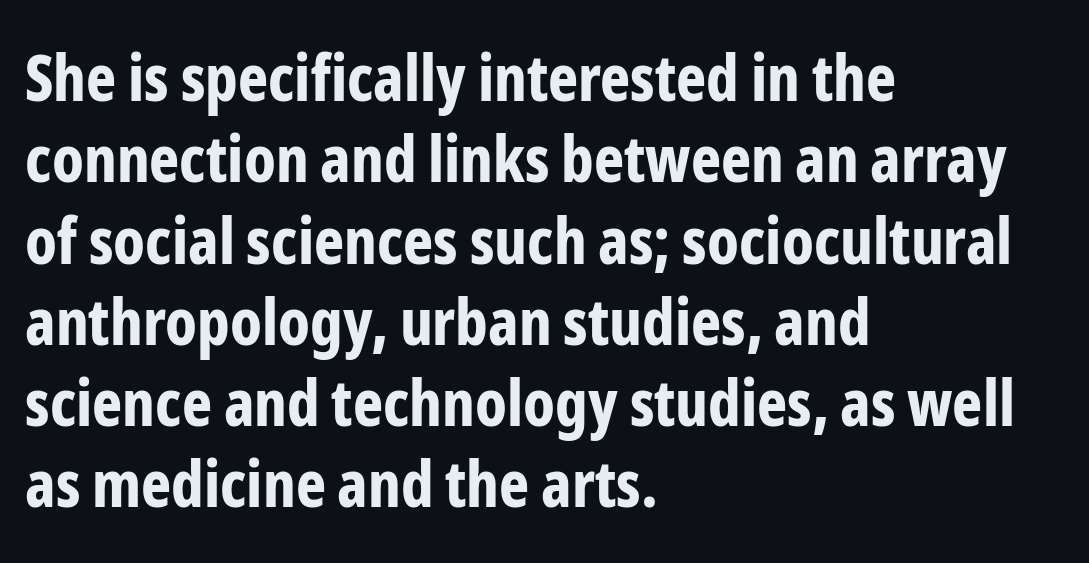
These lines keep a tight, regular rhythm from letter to letter. Bare-footed words on every line. How heavy is the stroke? Heavy — this is a bold. Which margin do the lines hug? The left one — the right edge is uneven. A typesetter would call this leading conventional body-copy spacing. Posture: straight, roman, zero tilt.
